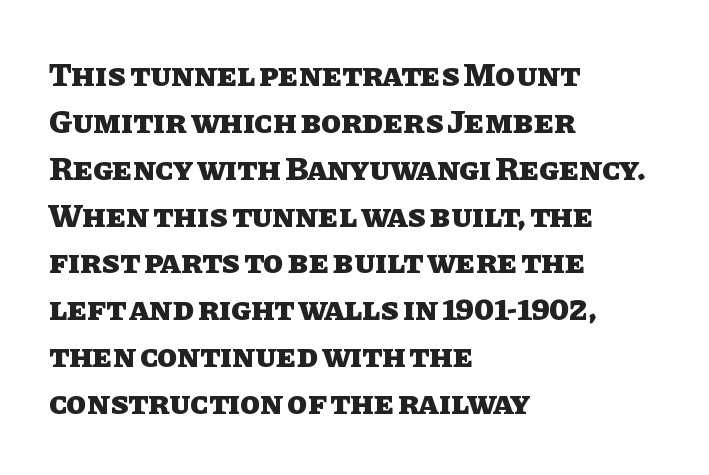
{"italic": "no", "bold": "yes", "weight": "heavy", "width": "normal", "stroke_contrast": "low", "x_height": "large", "monospaced": "no", "underline": "no", "align": "left", "line_spacing": "normal", "line_spacing_ratio": 1.42, "letter_spacing": "normal", "letter_spacing_em": 0.0, "glyph_px": 33}
